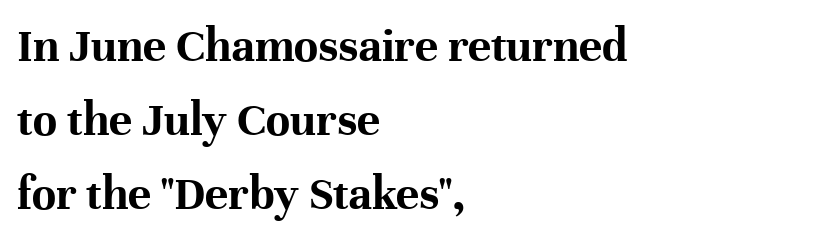
Does the type have serifs? Yes, each stem ends in a small foot. The rag falls on the right side of this text block. Summary of weight: heavy, a full bold. Upright lettering throughout. Notice how descenders clear the ascenders below comfortably — that's standard leading.
